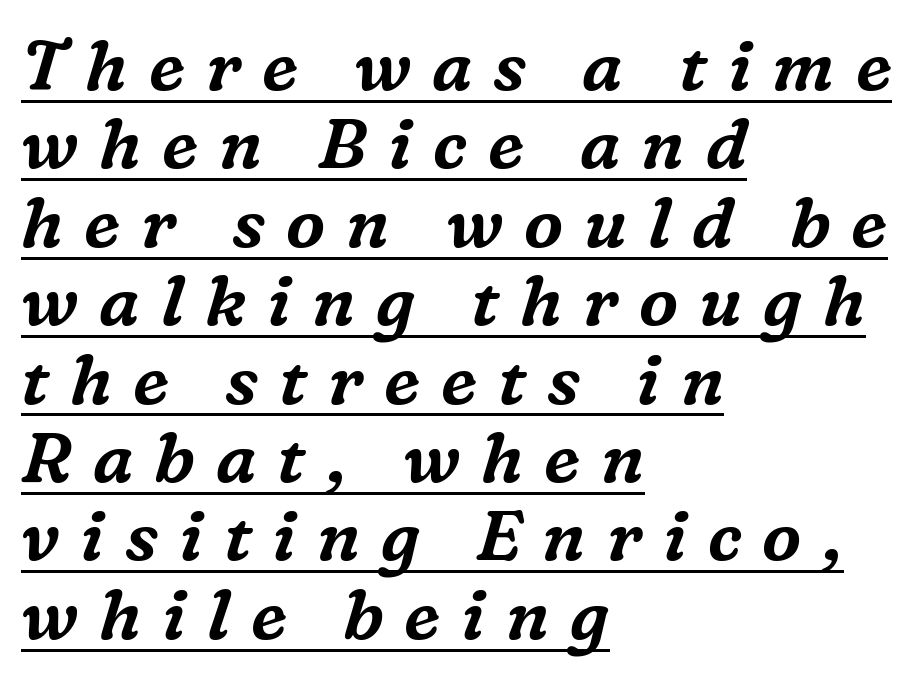
Would a proofreader flag this as italicized? Yes. What's the leading like? Squeezed, with rows nearly overlapping. Layout note: lines flush left. Is the letter spacing exaggerated? Yes — the characters are pushed far apart.
